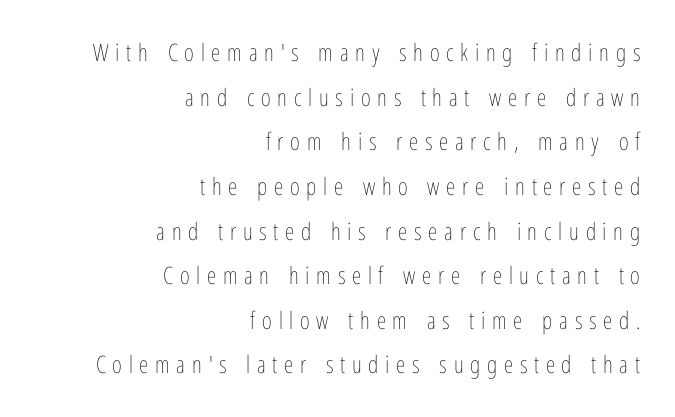
The image shows 24 px text type, upright; set right-aligned, line spacing 1.86x, unusually wide letter spacing (+0.28 em), not underlined.
